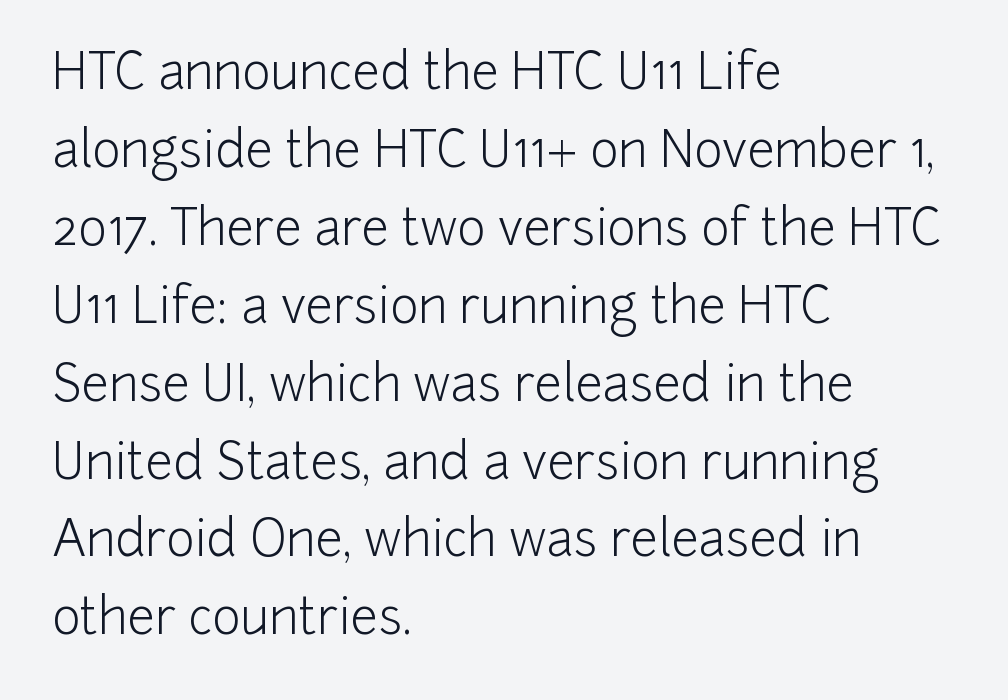
{"serif": "no", "italic": "no", "bold": "no", "weight": "light", "width": "normal", "stroke_contrast": "low", "x_height": "medium", "monospaced": "no", "underline": "no", "align": "left", "line_spacing": "normal", "line_spacing_ratio": 1.59, "letter_spacing": "normal", "letter_spacing_em": 0.0, "glyph_px": 49}
